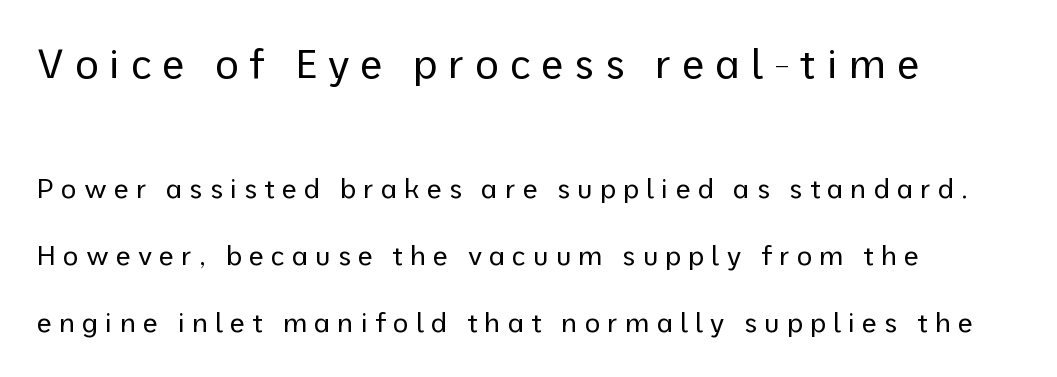
{"serif": "no", "italic": "no", "bold": "no", "weight": "regular", "width": "normal", "stroke_contrast": "low", "x_height": "medium", "monospaced": "no", "underline": "no", "align": "left", "line_spacing": "loose", "line_spacing_ratio": 2.48, "letter_spacing": "wide", "letter_spacing_em": 0.26, "larger_block": "first", "size_ratio": 1.52, "glyph_px": 41}
